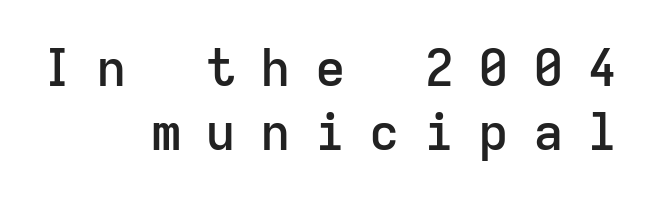
Q: Is the text bold? A: Semi-bold.
Q: Is the text italic (slanted)? A: No, it is upright.
Q: Is the typeface a serif or a sans-serif typeface? A: Sans-serif.
Q: Is the text underlined? A: No.
Q: How is the paragraph aligned? A: Right-aligned.
Q: Is the spacing between letters normal or unusually wide? A: Unusually wide.
Q: Is the spacing between lines tight, normal or loose? A: Normal.
Q: Width (condensed, normal, or wide)? A: Normal.
Q: Stroke contrast? A: Low.
Q: x-height? A: Medium.
Q: Monospaced? A: Yes.
